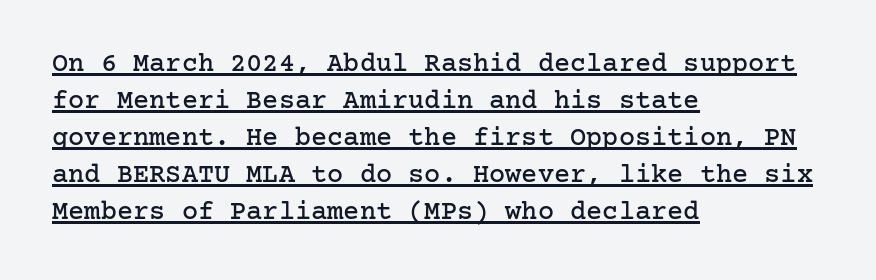
The image shows 27 px text type, upright; set left-aligned, normal line spacing (1.37x), normal letter spacing, underlined.
